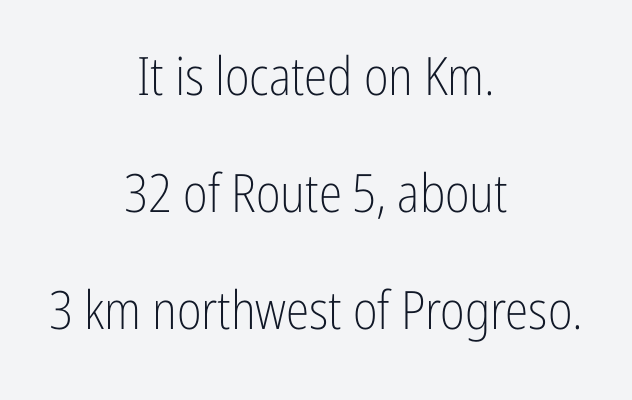
{"serif": "no", "italic": "no", "bold": "no", "weight": "light", "width": "condensed", "stroke_contrast": "low", "x_height": "medium", "monospaced": "no", "underline": "no", "align": "center", "line_spacing": "loose", "line_spacing_ratio": 2.21, "letter_spacing": "normal", "letter_spacing_em": 0.0, "glyph_px": 53}
